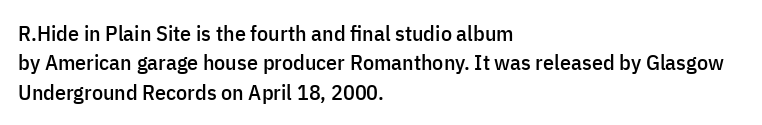
The image shows 22 px text type, upright; set left-aligned, normal line spacing (1.34x), normal letter spacing, not underlined.
